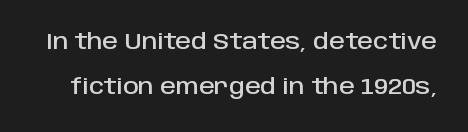
The image shows 22 px text type, upright; set loose line spacing (2.06x), normal letter spacing, not underlined.
